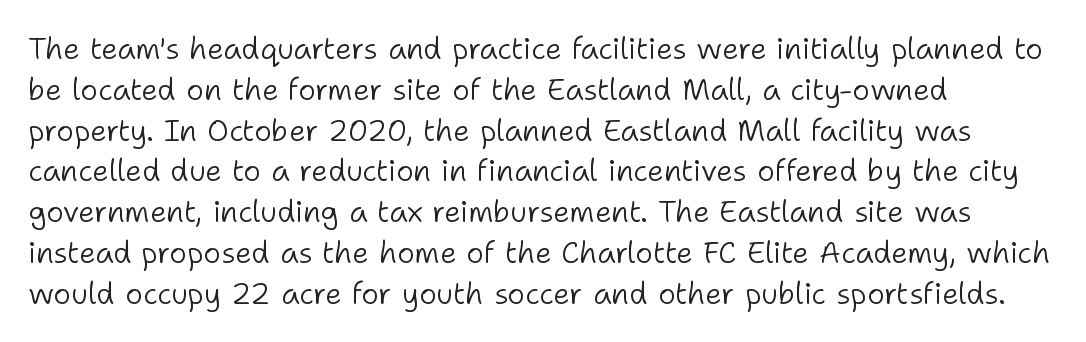
{"serif": "no", "italic": "no", "bold": "no", "weight": "light", "width": "normal", "stroke_contrast": "low", "x_height": "medium", "monospaced": "no", "underline": "no", "align": "left", "line_spacing": "normal", "line_spacing_ratio": 1.36, "letter_spacing": "normal", "letter_spacing_em": 0.0, "glyph_px": 30}
